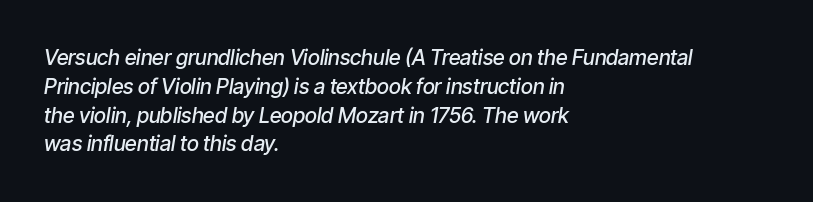
Q: Is the text bold? A: Semi-bold.
Q: Is the text italic (slanted)? A: Yes, it leans right by about 9 degrees.
Q: Is the text underlined? A: No.
Q: How is the paragraph aligned? A: Left-aligned.
Q: Is the spacing between letters normal or unusually wide? A: Normal.
Q: Is the spacing between lines tight, normal or loose? A: Normal.
